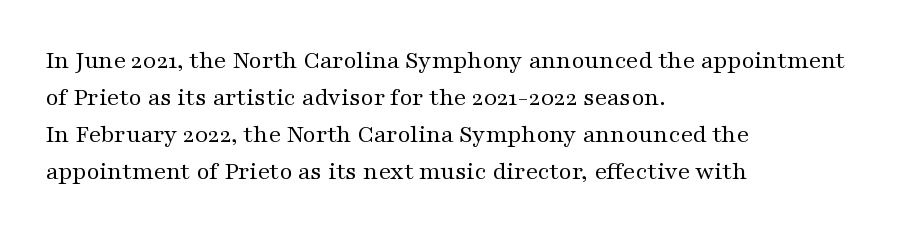
Q: Is the text bold? A: No.
Q: Is the text italic (slanted)? A: No, it is upright.
Q: Is the text underlined? A: No.
Q: How is the paragraph aligned? A: Left-aligned.
Q: Is the spacing between letters normal or unusually wide? A: Normal.
Q: Is the spacing between lines tight, normal or loose? A: Normal.
